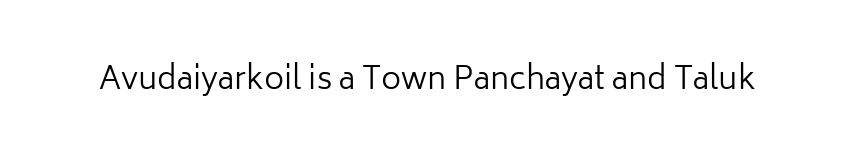
Q: Is the text bold? A: No.
Q: Is the text italic (slanted)? A: No, it is upright.
Q: Is the typeface a serif or a sans-serif typeface? A: Sans-serif.
Q: Is the text underlined? A: No.
Q: Is the spacing between letters normal or unusually wide? A: Normal.
Q: Width (condensed, normal, or wide)? A: Normal.
Q: Stroke contrast? A: Low.
Q: x-height? A: Medium.
Q: Monospaced? A: No.
